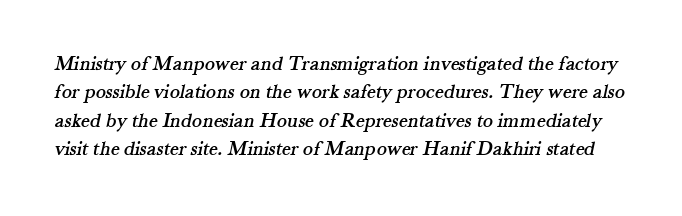
Q: Is the text underlined? A: No.
Q: Is the spacing between letters normal or unusually wide? A: Normal.
Q: Is the spacing between lines tight, normal or loose? A: Normal.
